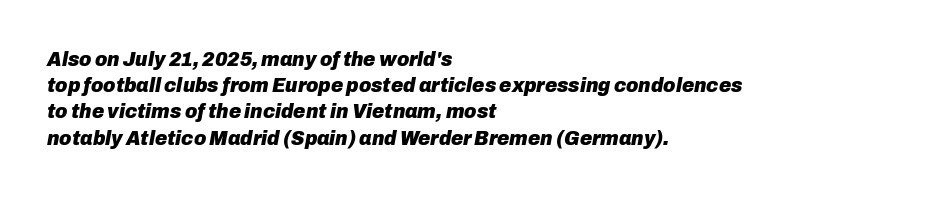
The image shows 21 px bold type, italic (leaning right); set left-aligned, normal line spacing (1.25x), normal letter spacing, not underlined.
